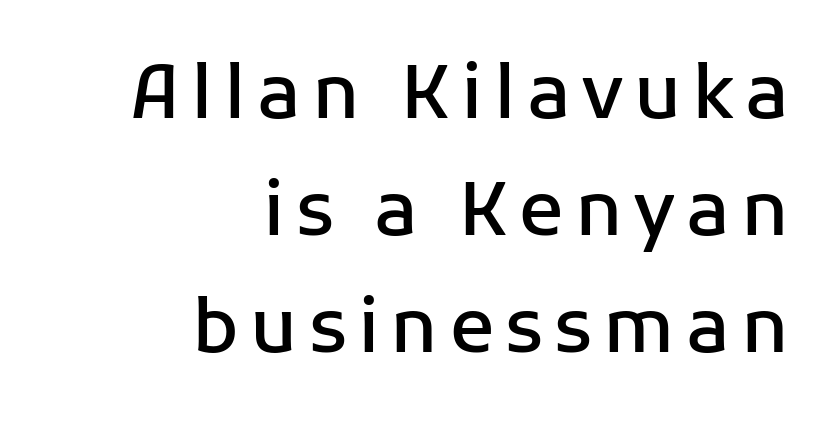
Q: Is the text bold? A: Semi-bold.
Q: Is the text italic (slanted)? A: No, it is upright.
Q: Is the typeface a serif or a sans-serif typeface? A: Sans-serif.
Q: Is the text underlined? A: No.
Q: How is the paragraph aligned? A: Right-aligned.
Q: Is the spacing between lines tight, normal or loose? A: Normal.
Q: Width (condensed, normal, or wide)? A: Normal.
Q: Stroke contrast? A: Low.
Q: x-height? A: Medium.
Q: Monospaced? A: No.
